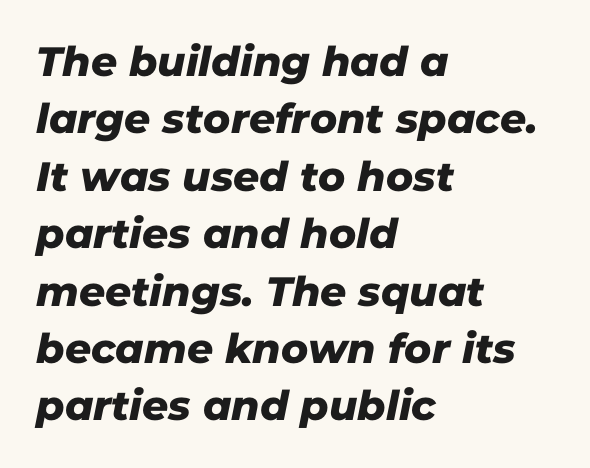
The image shows 41 px sans-serif type; set left-aligned, normal line spacing (1.4x), normal letter spacing, not underlined; low stroke contrast and a medium x-height.
